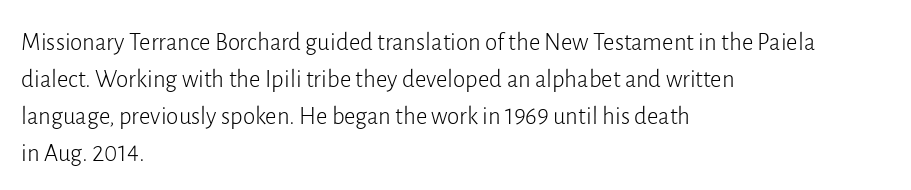
A typesetter would call this leading conventional body-copy spacing. Descender tails drop into unmarked territory. Visually the block forms a straight wall on the left and a jagged coastline on the right. Do the letters lean? They stand straight.
